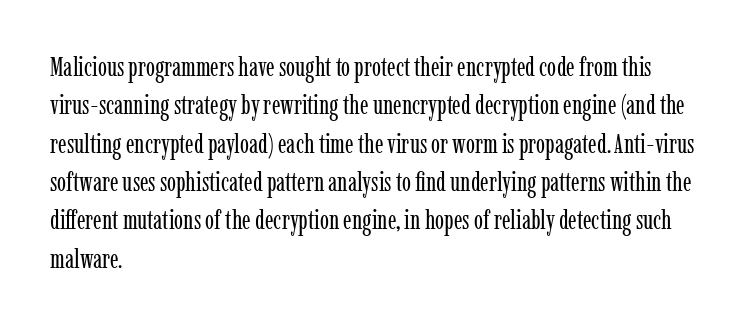
The image shows 27 px text type, upright; set left-aligned, normal line spacing (1.42x), normal letter spacing, not underlined.
